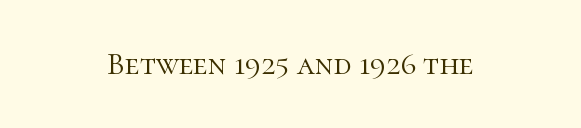
The space beneath each line is pristine and unruled. Spacing between characters is what you'd get straight out of the box. The weight would be labelled regular, book, light, or lighter still. These lines are rendered in a variable-pitch font. Horizontally, the lines are justified to the midpoint only. You can tell from the footed stems that serif type was used.
